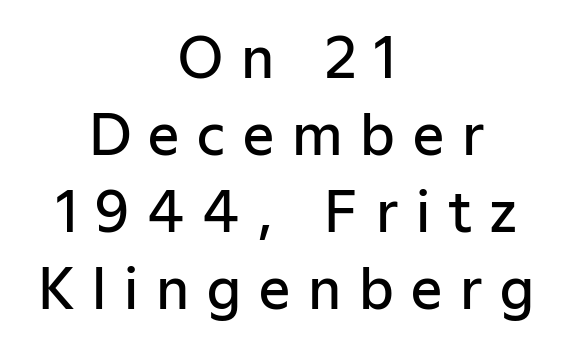
The image shows 55 px semibold sans-serif type, upright; set centered, normal line spacing (1.4x), unusually wide letter spacing (+0.32 em), not underlined; low stroke contrast and a medium x-height.
